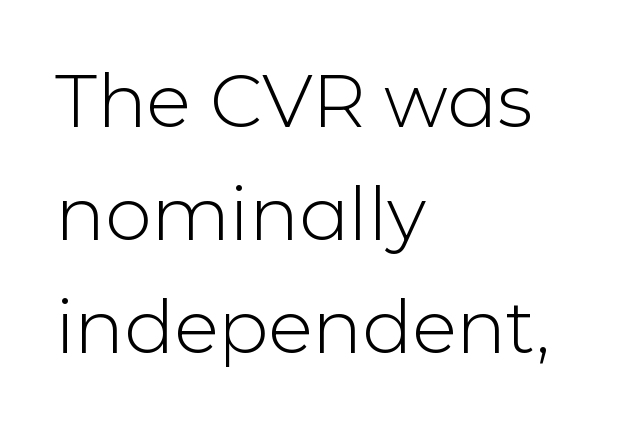
{"serif": "no", "italic": "no", "bold": "no", "weight": "light", "width": "normal", "stroke_contrast": "low", "x_height": "medium", "monospaced": "no", "underline": "no", "align": "left", "line_spacing": "normal", "line_spacing_ratio": 1.53, "letter_spacing": "normal", "letter_spacing_em": 0.0, "glyph_px": 74}
